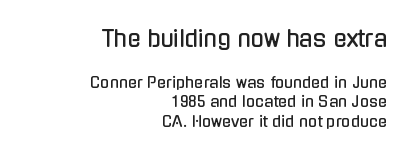
Q: Is the text italic (slanted)? A: No, it is upright.
Q: Is the text underlined? A: No.
Q: How is the paragraph aligned? A: Right-aligned.
Q: Is the spacing between letters normal or unusually wide? A: Normal.
Q: Is the spacing between lines tight, normal or loose? A: Normal.
Q: Which block of text is set in a larger size, the first (top) or the second (bottom)? A: The first (top) one.
